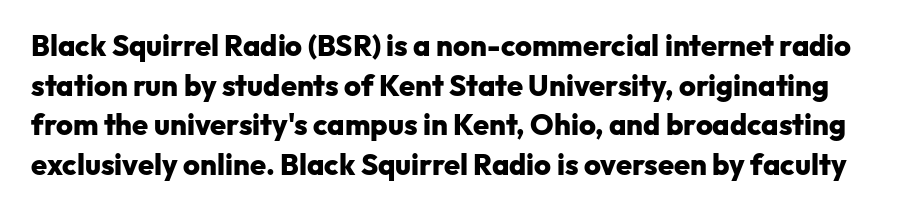
Q: Is the text bold? A: Yes.
Q: Is the text italic (slanted)? A: No, it is upright.
Q: Is the typeface a serif or a sans-serif typeface? A: Sans-serif.
Q: Is the text underlined? A: No.
Q: Is the spacing between letters normal or unusually wide? A: Normal.
Q: Is the spacing between lines tight, normal or loose? A: Normal.
Q: Width (condensed, normal, or wide)? A: Normal.
Q: Stroke contrast? A: Low.
Q: x-height? A: Medium.
Q: Monospaced? A: No.
